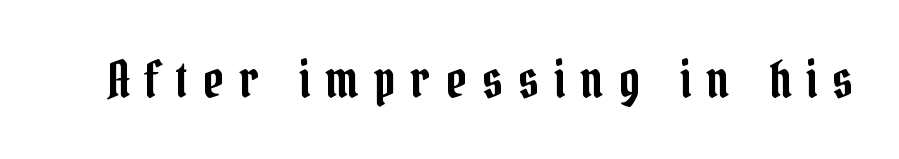
Q: Is the text italic (slanted)? A: No, it is upright.
Q: Is the typeface a serif or a sans-serif typeface? A: Serif.
Q: Is the text underlined? A: No.
Q: Is the spacing between letters normal or unusually wide? A: Unusually wide.
Q: Width (condensed, normal, or wide)? A: Condensed.
Q: Stroke contrast? A: Low.
Q: x-height? A: Medium.
Q: Monospaced? A: No.
